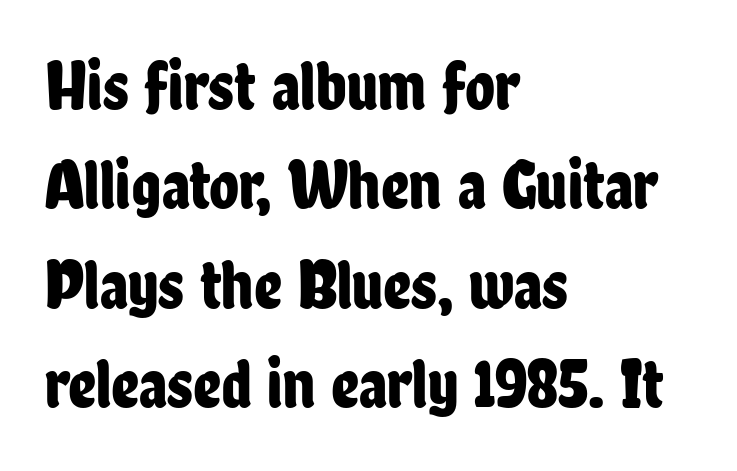
The image shows 69 px condensed sans-serif type, upright; set left-aligned, normal line spacing (1.44x), normal letter spacing, not underlined; low stroke contrast and a medium x-height.
